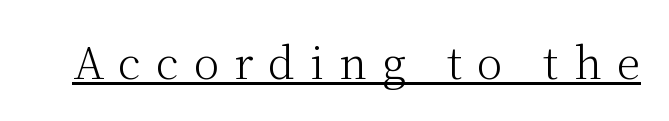
No letter is thick-stroked: the sample isn't bold. Typographically, this falls in the serif category. The horizontal fit of the characters is loose and conspicuously gappy. The face used here is proportionally spaced, like ordinary book or web type.
